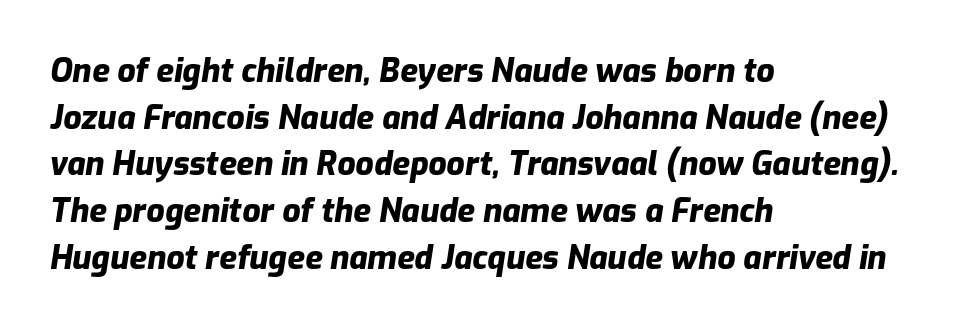
{"italic": "yes", "lean": "right", "slant_degrees": 9, "bold": "yes", "weight": "heavy", "width": "normal", "stroke_contrast": "low", "x_height": "medium", "monospaced": "no", "underline": "no", "align": "left", "line_spacing": "normal", "line_spacing_ratio": 1.46, "letter_spacing": "normal", "letter_spacing_em": 0.0, "glyph_px": 32}
